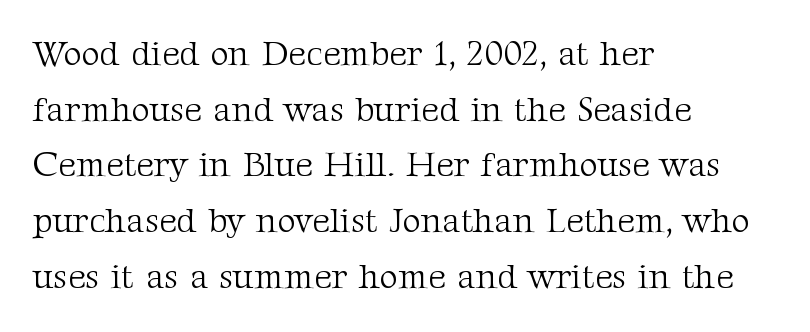
Q: Is the text bold? A: No.
Q: Is the text italic (slanted)? A: No, it is upright.
Q: Is the typeface a serif or a sans-serif typeface? A: Serif.
Q: Is the text underlined? A: No.
Q: How is the paragraph aligned? A: Left-aligned.
Q: Is the spacing between letters normal or unusually wide? A: Normal.
Q: Is the spacing between lines tight, normal or loose? A: Normal.
Q: Width (condensed, normal, or wide)? A: Normal.
Q: Stroke contrast? A: Medium.
Q: x-height? A: Medium.
Q: Monospaced? A: No.
